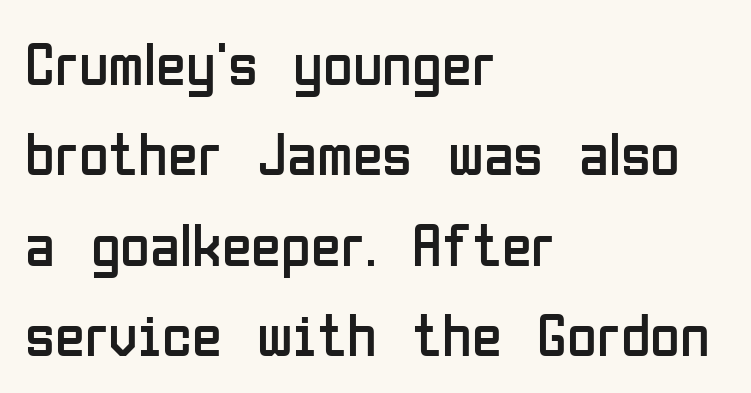
Horizontal alignment here is leftward, the default for most running prose. Between one letter and the next there's only the usual sliver of space. Underlining? Definitely not there. The cut favours lightness, reaching ordinary text weight at its darkest. Look at the bottom of the vertical strokes: they stop flat, with no serifs.
